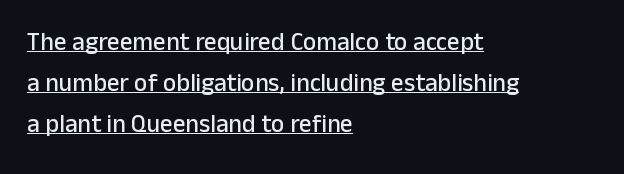
Each line of the rendering has a horizontal stroke beneath the glyphs. Posture: vertical. Honestly, the row spacing looks completely unremarkable. In CSS terms this would be text-align: left. Letter spacing: default.
